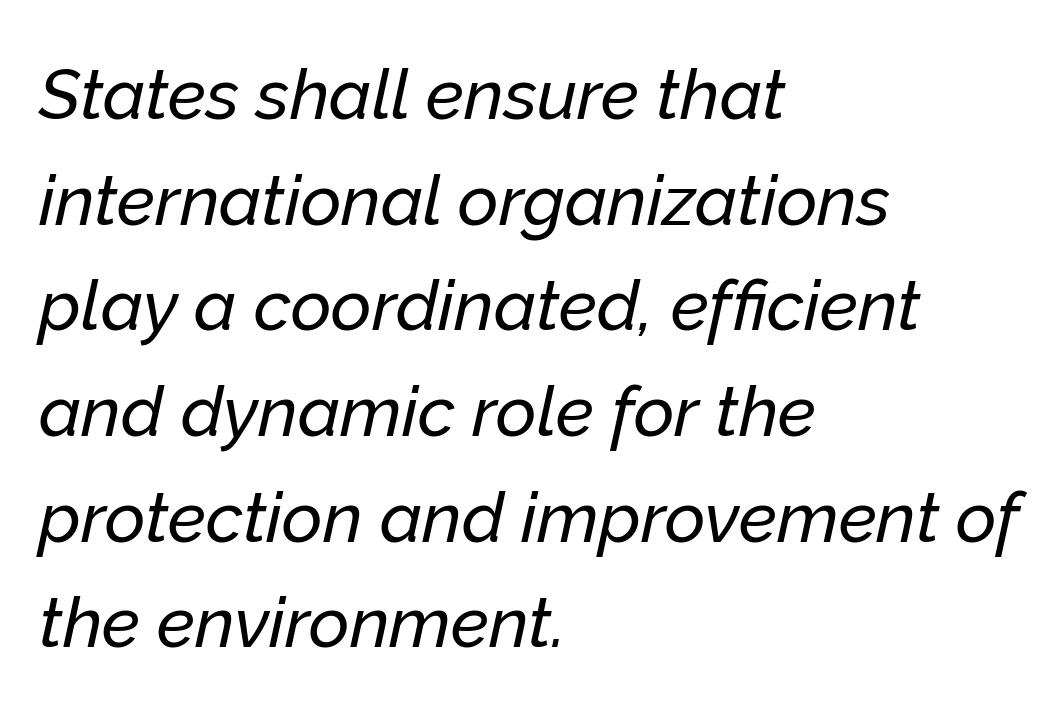
Varying glyph widths throughout — classic text-font behaviour. Left-aligned paragraph, ragged on the right. If you measured baseline to baseline, you'd find a middling distance. The face used here has a pronounced slope to its letters. Has an underline been added? It has not.
